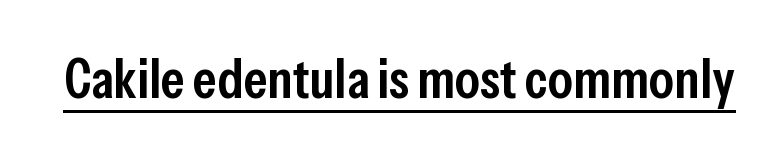
The image shows 56 px semibold, condensed sans-serif type, upright; set normal letter spacing, underlined; low stroke contrast and a medium x-height.
